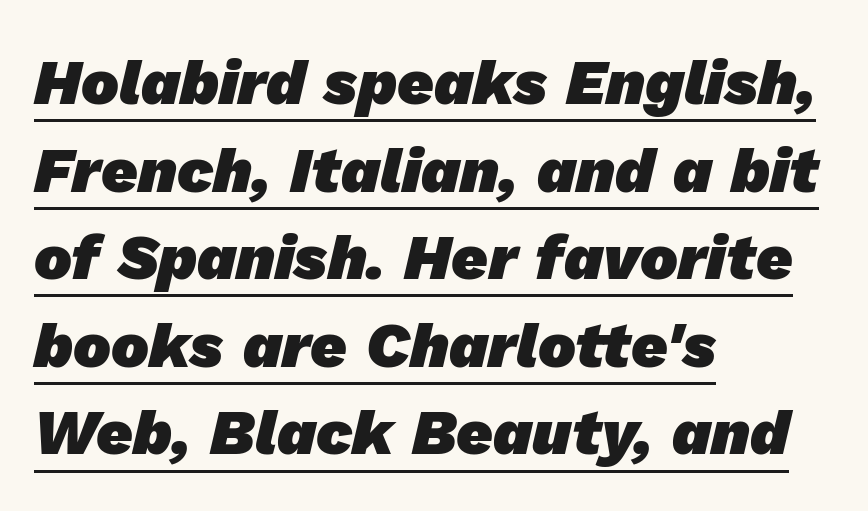
{"serif": "no", "bold": "yes", "weight": "heavy", "width": "normal", "stroke_contrast": "low", "x_height": "medium", "monospaced": "no", "underline": "yes", "align": "left", "line_spacing": "normal", "line_spacing_ratio": 1.39, "letter_spacing": "normal", "letter_spacing_em": 0.0, "glyph_px": 63}
